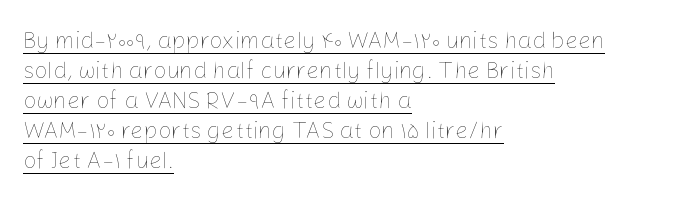
The passage shown has conventional tracking throughout. Compared with typical paragraphs, the rows here are spaced about the same. When letters stand straight like this, we call the style roman or upright. The strokes carry an ordinary text weight at most.
